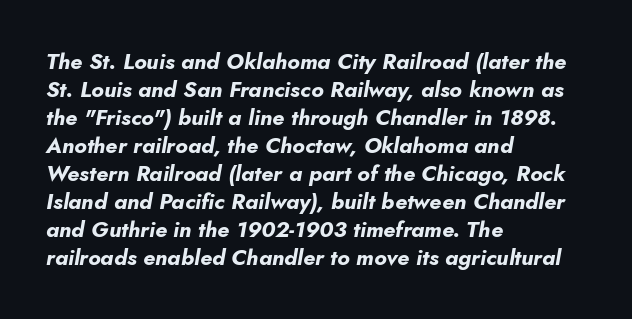
Q: Is the text bold? A: Yes.
Q: Is the text italic (slanted)? A: Yes, it leans right by about 10 degrees.
Q: Is the text underlined? A: No.
Q: How is the paragraph aligned? A: Left-aligned.
Q: Is the spacing between letters normal or unusually wide? A: Normal.
Q: Is the spacing between lines tight, normal or loose? A: Normal.
